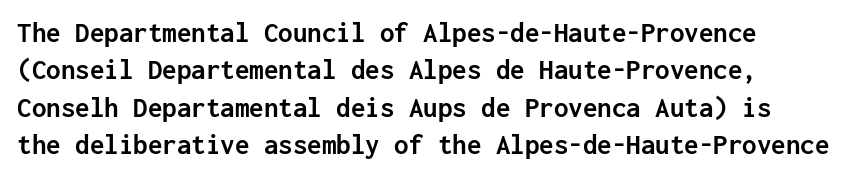
Regarding leading, the lines here are spaced in the standard way. The letters carry no serifs — their stems end cleanly without finishing strokes. Any mark beneath the type? The region is blank. When letters stand straight like this, we call the style roman or upright.
